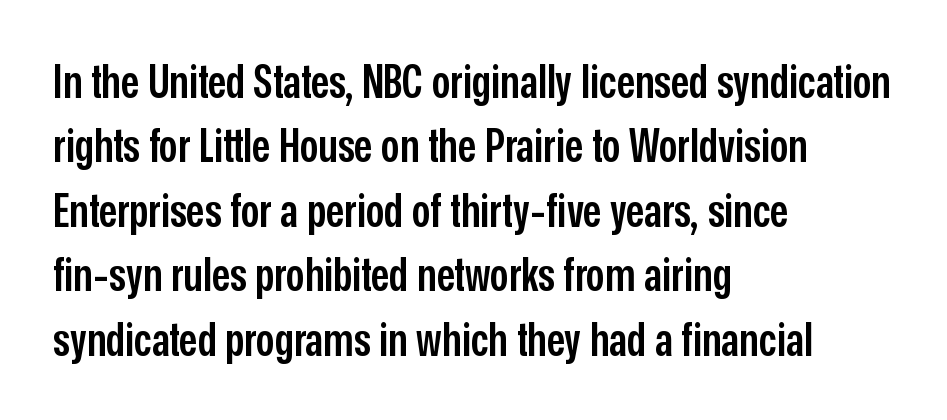
Q: Is the text bold? A: Semi-bold.
Q: Is the text italic (slanted)? A: No, it is upright.
Q: Is the typeface a serif or a sans-serif typeface? A: Sans-serif.
Q: Is the text underlined? A: No.
Q: How is the paragraph aligned? A: Left-aligned.
Q: Is the spacing between letters normal or unusually wide? A: Normal.
Q: Is the spacing between lines tight, normal or loose? A: Normal.
Q: Width (condensed, normal, or wide)? A: Condensed.
Q: Stroke contrast? A: Low.
Q: x-height? A: Medium.
Q: Monospaced? A: No.
